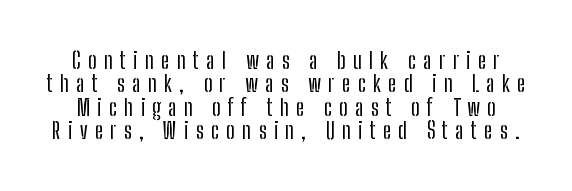
{"italic": "no", "underline": "no", "line_spacing": "tight", "line_spacing_ratio": 1.02, "letter_spacing": "wide", "letter_spacing_em": 0.32, "glyph_px": 23}
